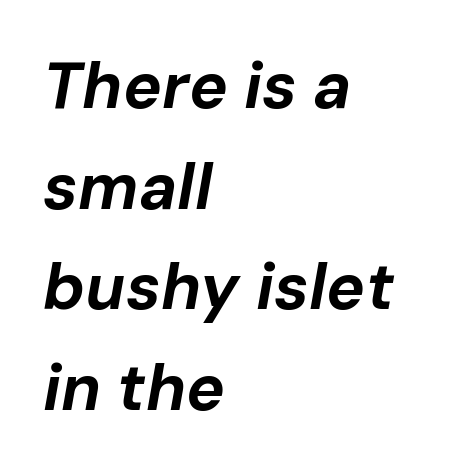
The image shows 65 px bold type, italic (leaning right); set left-aligned, normal line spacing (1.55x), normal letter spacing, not underlined; low stroke contrast and a medium x-height.
